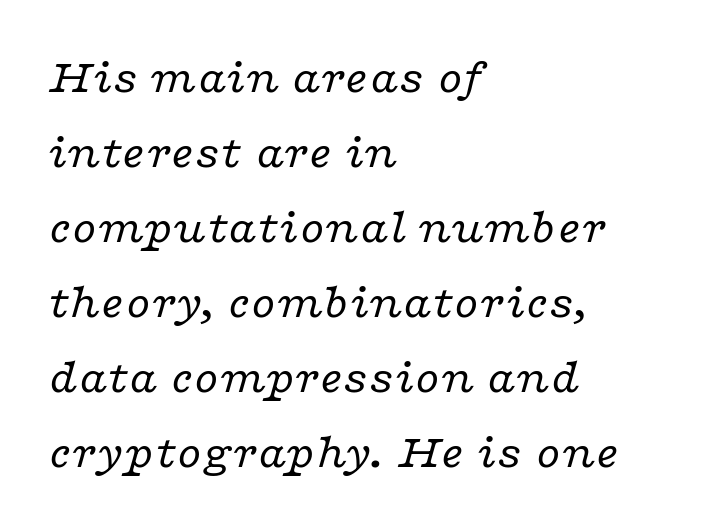
Does the lettering tilt? It does — this is italic. Stems and bowls with no extra thickness — not bold. Unlike a clean sans, this face finishes its strokes with serifs. Casual observation: everything's shoved over to the left. Plain, unruled lines of type. Summary of vertical rhythm: regular, with standard interline spacing.
